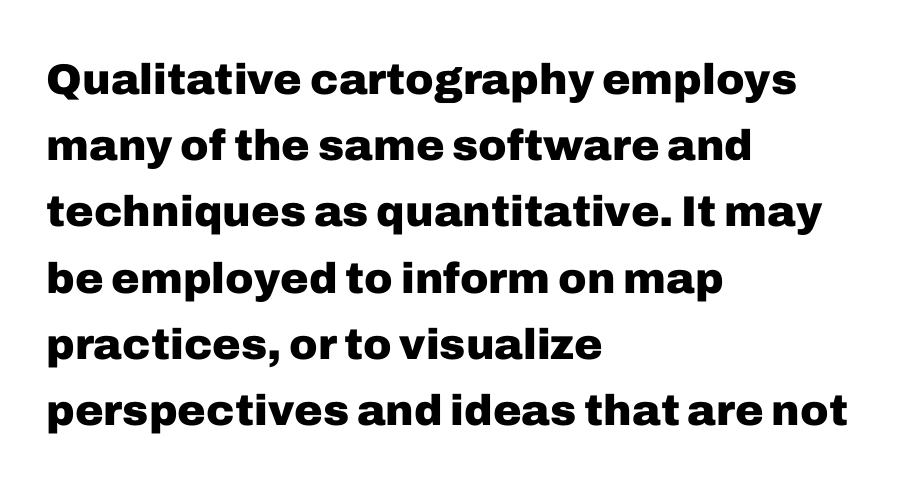
Q: Is the text bold? A: Yes.
Q: Is the text italic (slanted)? A: No, it is upright.
Q: Is the typeface a serif or a sans-serif typeface? A: Sans-serif.
Q: Is the text underlined? A: No.
Q: How is the paragraph aligned? A: Left-aligned.
Q: Is the spacing between letters normal or unusually wide? A: Normal.
Q: Is the spacing between lines tight, normal or loose? A: Normal.
Q: Width (condensed, normal, or wide)? A: Normal.
Q: Stroke contrast? A: Low.
Q: x-height? A: Medium.
Q: Monospaced? A: No.
